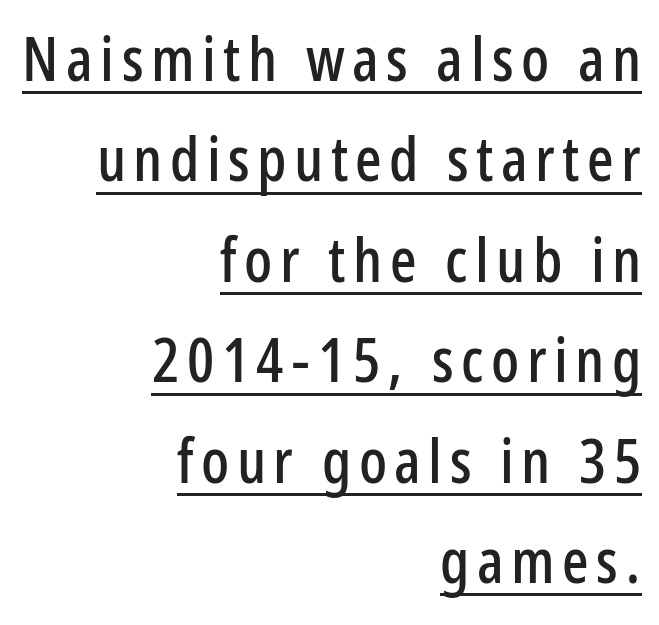
Q: Is the text italic (slanted)? A: No, it is upright.
Q: Is the typeface a serif or a sans-serif typeface? A: Sans-serif.
Q: Is the text underlined? A: Yes.
Q: How is the paragraph aligned? A: Right-aligned.
Q: Is the spacing between lines tight, normal or loose? A: Normal.
Q: Width (condensed, normal, or wide)? A: Condensed.
Q: Stroke contrast? A: Low.
Q: x-height? A: Medium.
Q: Monospaced? A: No.
